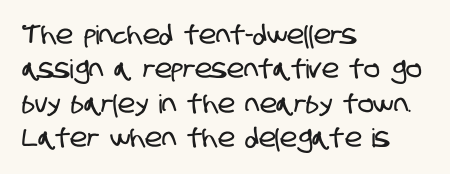
Q: Is the text underlined? A: No.
Q: How is the paragraph aligned? A: Left-aligned.
Q: Is the spacing between letters normal or unusually wide? A: Normal.
Q: Is the spacing between lines tight, normal or loose? A: Normal.
